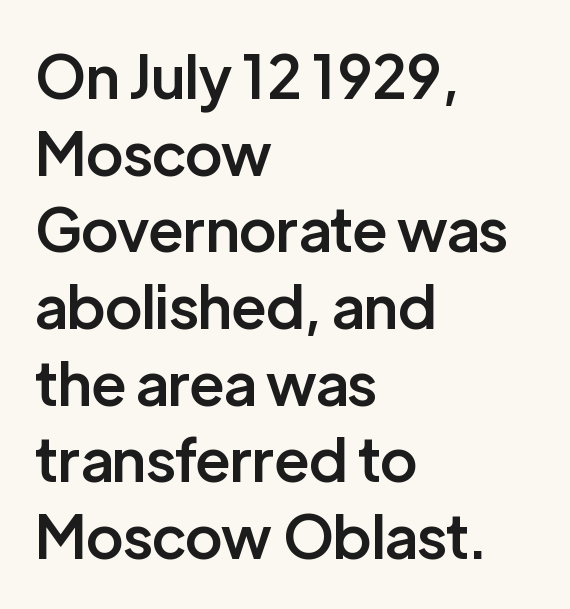
The image shows 59 px semibold sans-serif type, upright; set left-aligned, normal line spacing (1.3x), normal letter spacing, not underlined; low stroke contrast and a medium x-height.
